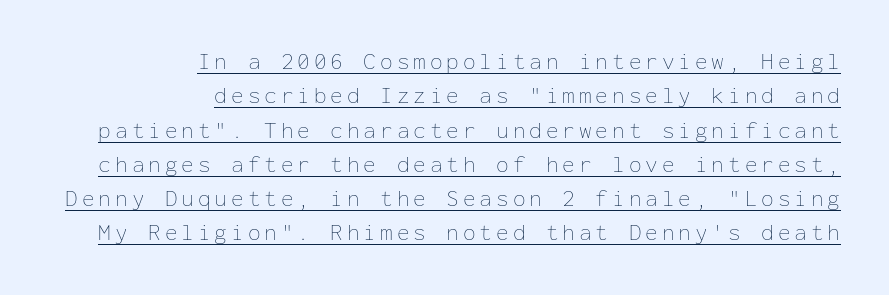
The image shows 23 px text type, upright; set right-aligned, normal line spacing (1.49x), underlined.
